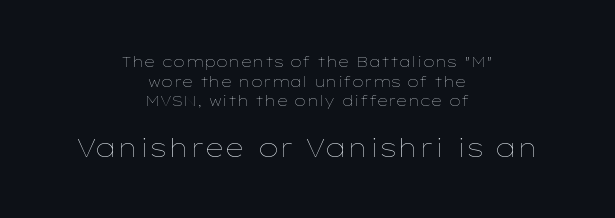
Q: Is the text bold? A: No.
Q: Is the text italic (slanted)? A: No, it is upright.
Q: Is the text underlined? A: No.
Q: How is the paragraph aligned? A: Centered.
Q: Is the spacing between letters normal or unusually wide? A: Normal.
Q: Is the spacing between lines tight, normal or loose? A: Normal.
Q: Which block of text is set in a larger size, the first (top) or the second (bottom)? A: The second (bottom) one.
